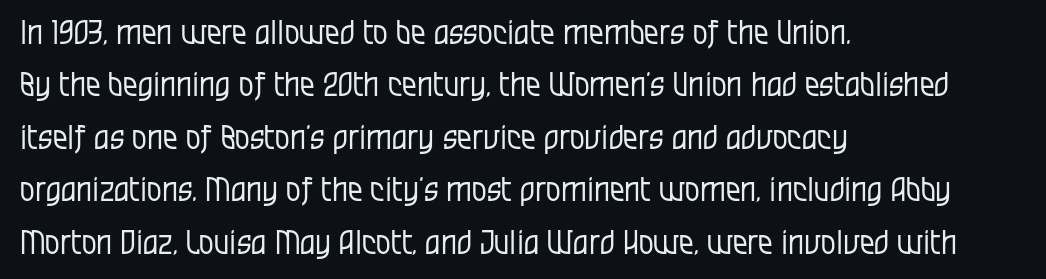
The image shows 33 px regular-weight, condensed sans-serif type, upright; set left-aligned, normal line spacing (1.59x), normal letter spacing, not underlined; low stroke contrast and a large x-height.
